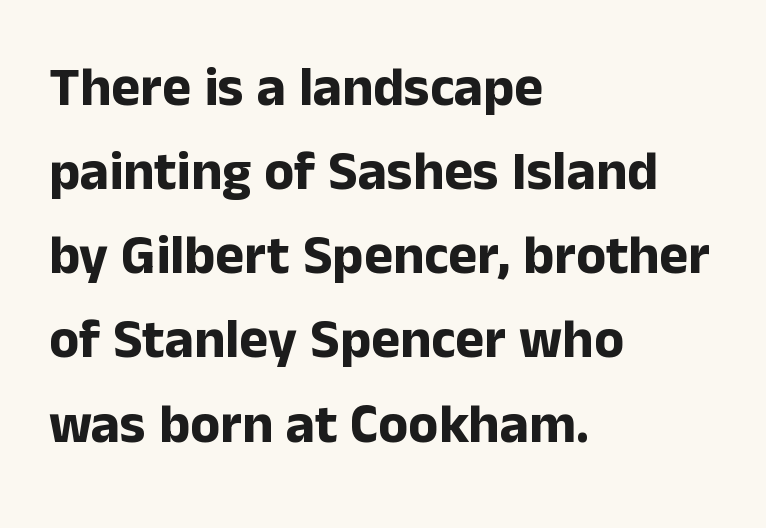
{"serif": "no", "italic": "no", "bold": "yes", "weight": "bold", "width": "normal", "stroke_contrast": "low", "x_height": "medium", "monospaced": "no", "underline": "no", "align": "left", "line_spacing": "normal", "line_spacing_ratio": 1.53, "letter_spacing": "normal", "letter_spacing_em": 0.0, "glyph_px": 55}
